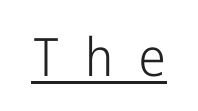
The image shows 53 px light, condensed sans-serif type, upright; set unusually wide letter spacing (+0.47 em), underlined; low stroke contrast and a medium x-height.
